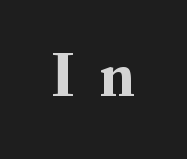
Q: Is the text italic (slanted)? A: No, it is upright.
Q: Is the typeface a serif or a sans-serif typeface? A: Serif.
Q: Is the text underlined? A: No.
Q: Is the spacing between letters normal or unusually wide? A: Unusually wide.
Q: Width (condensed, normal, or wide)? A: Normal.
Q: Stroke contrast? A: Medium.
Q: x-height? A: Small.
Q: Monospaced? A: No.
